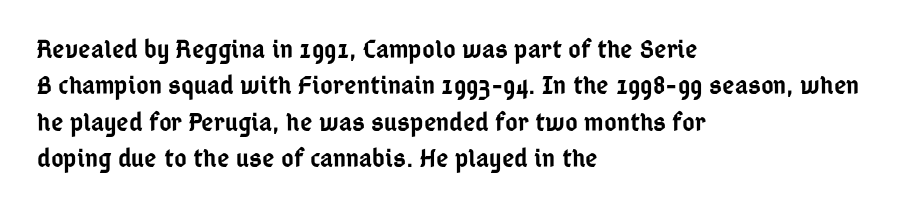
{"italic": "no", "bold": "semi", "underline": "no", "align": "left", "line_spacing": "normal", "line_spacing_ratio": 1.35, "letter_spacing": "normal", "letter_spacing_em": 0.0, "glyph_px": 27}
